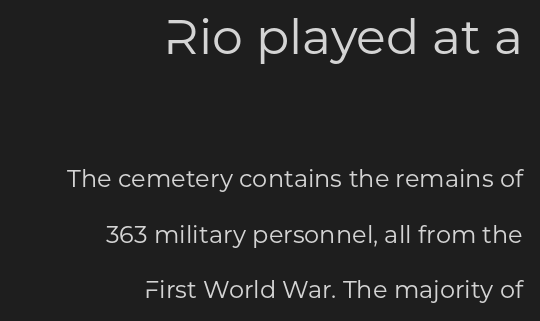
Q: Is the text bold? A: No.
Q: Is the text italic (slanted)? A: No, it is upright.
Q: Is the typeface a serif or a sans-serif typeface? A: Sans-serif.
Q: Is the text underlined? A: No.
Q: How is the paragraph aligned? A: Right-aligned.
Q: Is the spacing between letters normal or unusually wide? A: Normal.
Q: Is the spacing between lines tight, normal or loose? A: Loose.
Q: Which block of text is set in a larger size, the first (top) or the second (bottom)? A: The first (top) one.
Q: Width (condensed, normal, or wide)? A: Normal.
Q: Stroke contrast? A: Low.
Q: x-height? A: Medium.
Q: Monospaced? A: No.
